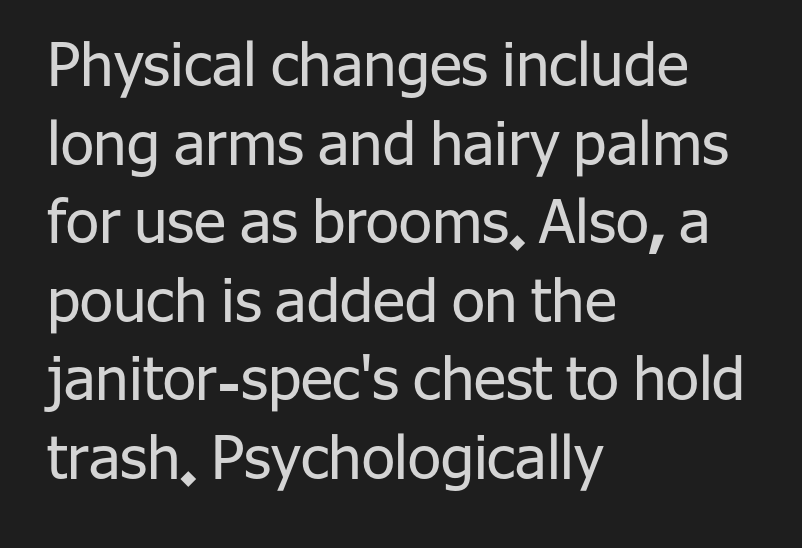
The image shows 60 px regular-weight sans-serif type, upright; set left-aligned, normal line spacing (1.31x), normal letter spacing, not underlined; low stroke contrast and a medium x-height.
